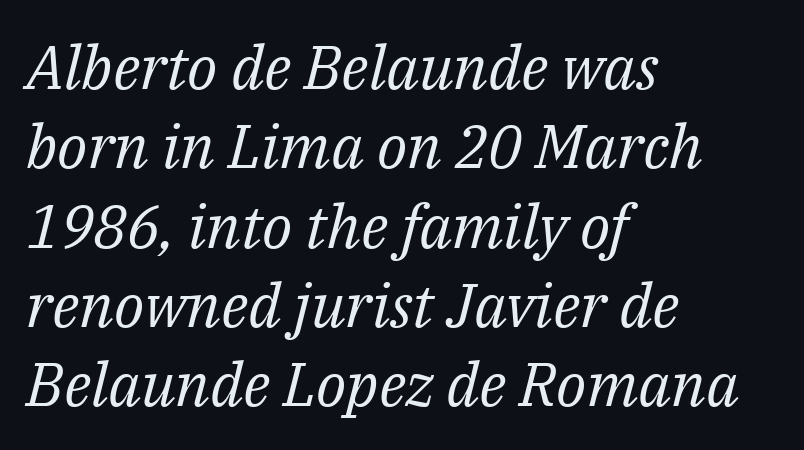
When letters slant like this, we call the style italic. Is the block centered? No — it sits flush against the left margin. The weight tops out at a normal text grade. The rendering uses natural spacing where letterforms have individual widths. The rendering shows small feet on the letterforms — a serif design. Regarding leading, the lines here are spaced in the standard way.
